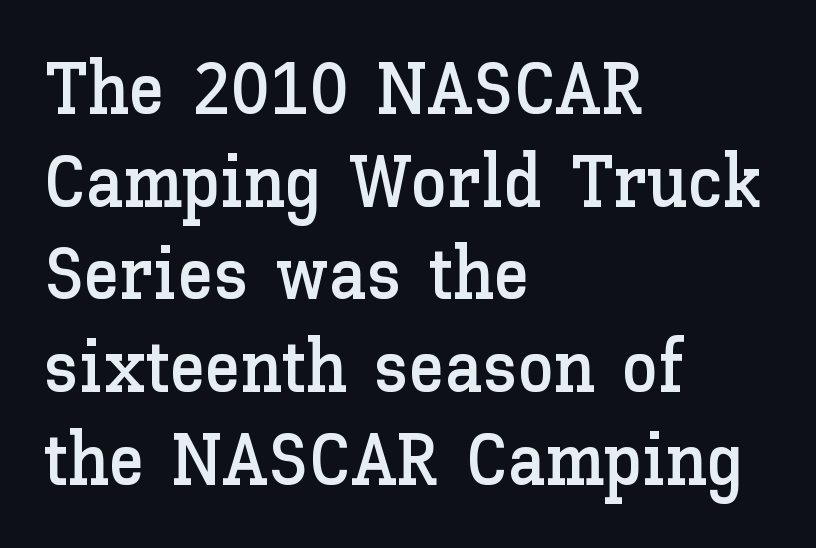
The image shows 73 px text type, upright; set left-aligned, normal line spacing (1.27x), normal letter spacing, not underlined; low stroke contrast and a medium x-height.
